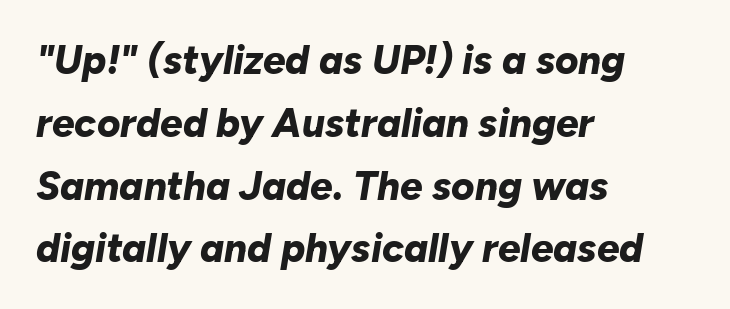
The passage shown stacks its lines at a standard gap. The rendering uses natural spacing where letterforms have individual widths. The space directly below the letters is spotless. The face used here has the dense, thick strokes of a bold. You can tell it's italic because the verticals aren't actually vertical.
